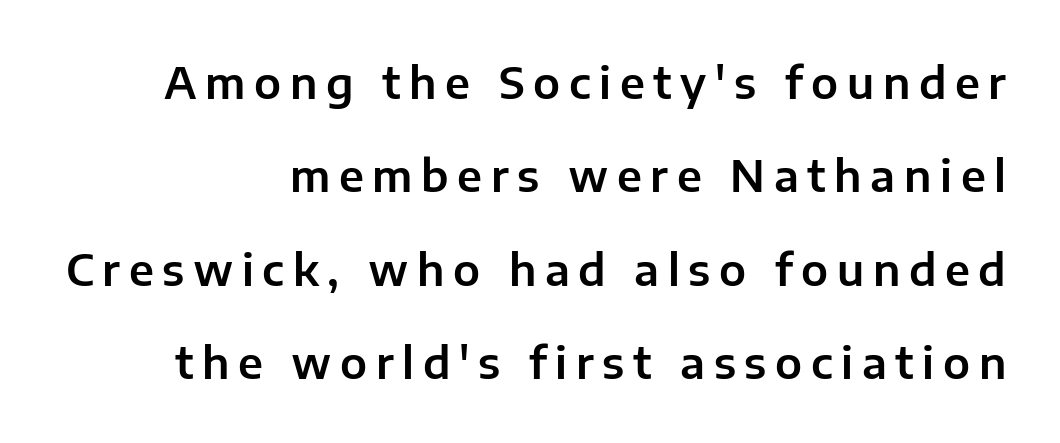
The image shows 43 px sans-serif type, upright; set right-aligned, loose line spacing (2.17x), unusually wide letter spacing (+0.2 em), not underlined; low stroke contrast and a medium x-height.
